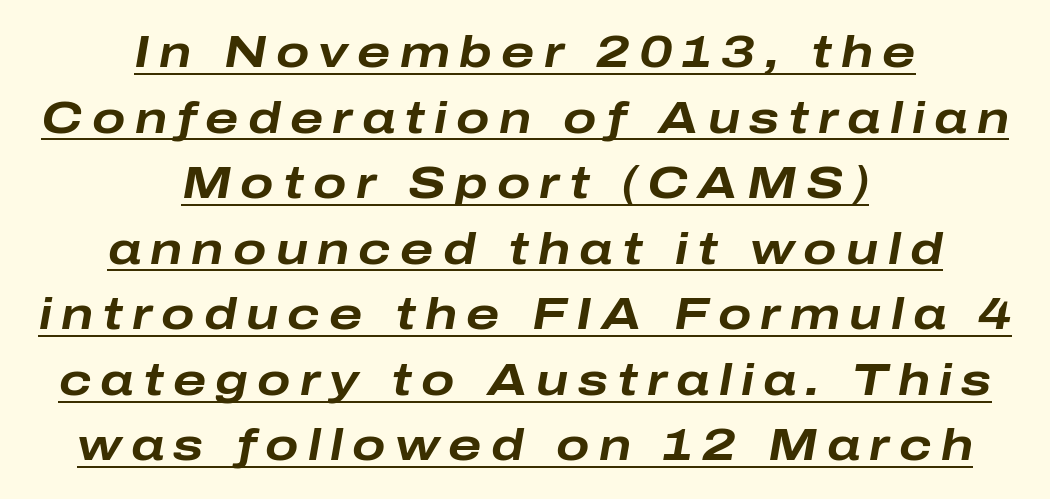
The rendering uses natural spacing where letterforms have individual widths. Chunky letters — that's bold for sure. Baseline-to-baseline distance is the conventional proportion of letter height. The rendered words wear a rule along their underside.
